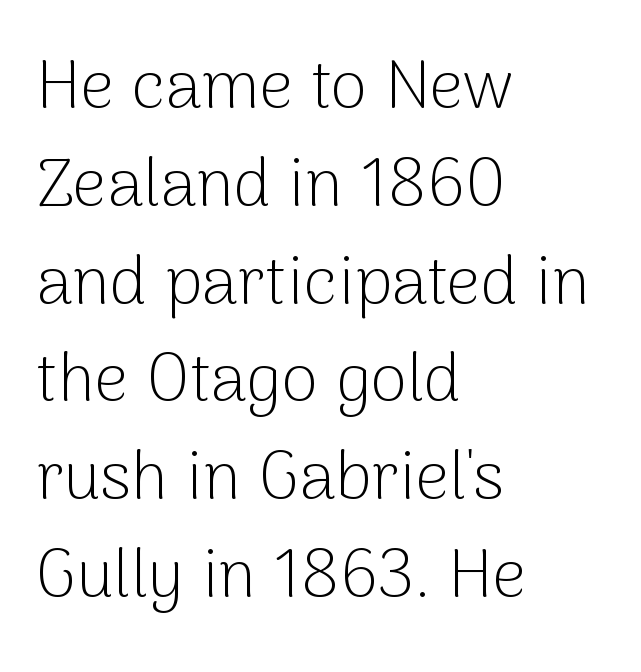
The image shows 67 px light sans-serif type, upright; set left-aligned, normal line spacing (1.46x), normal letter spacing, not underlined; low stroke contrast and a medium x-height.
